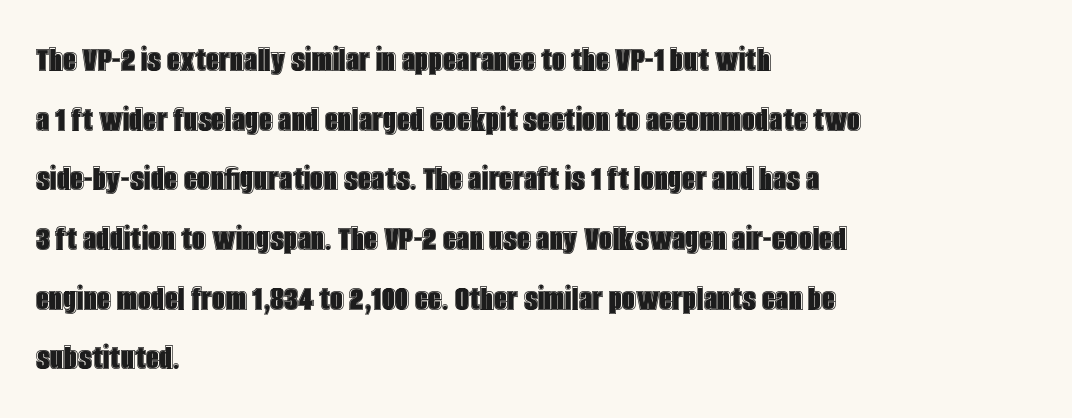
{"italic": "no", "width": "condensed", "x_height": "large", "monospaced": "no", "underline": "no", "align": "left", "line_spacing": "normal", "line_spacing_ratio": 1.57, "letter_spacing": "normal", "letter_spacing_em": 0.0, "glyph_px": 38}
